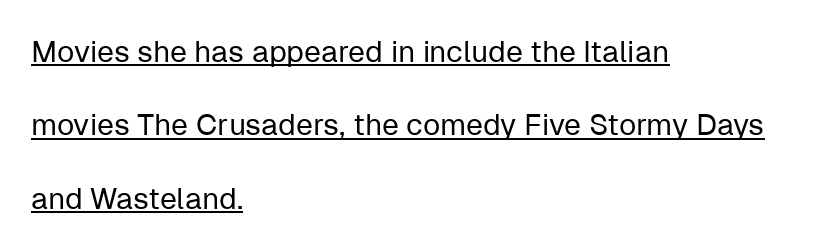
The image shows 30 px regular-weight sans-serif type, upright; set left-aligned, loose line spacing (2.45x), normal letter spacing, underlined; low stroke contrast and a medium x-height.
